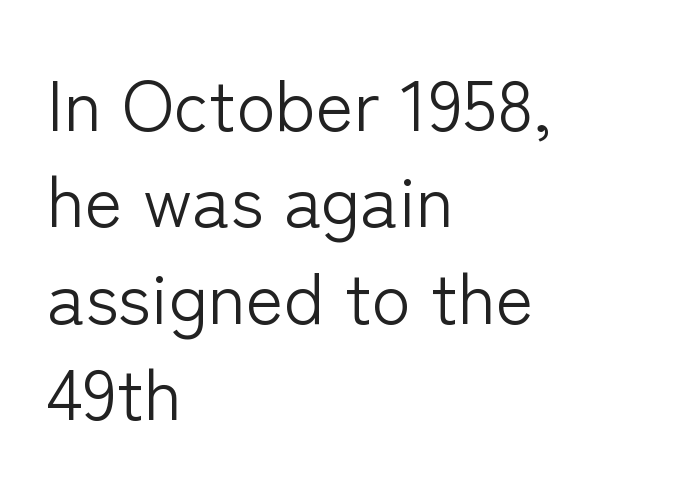
{"serif": "no", "italic": "no", "bold": "no", "weight": "light", "width": "normal", "stroke_contrast": "low", "x_height": "medium", "monospaced": "no", "underline": "no", "align": "left", "line_spacing": "normal", "line_spacing_ratio": 1.34, "letter_spacing": "normal", "letter_spacing_em": 0.0, "glyph_px": 72}
